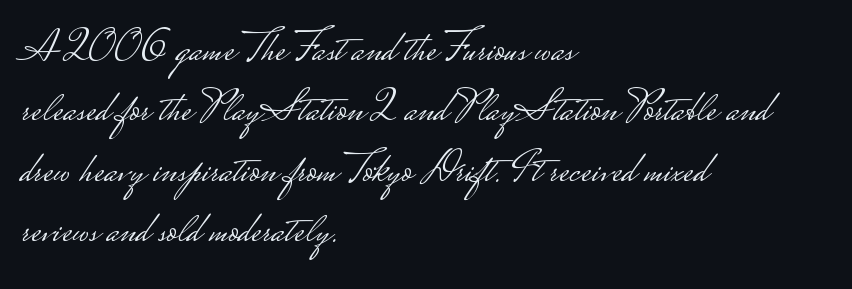
The image shows 44 px light, wide sans-serif type; set left-aligned, normal line spacing (1.37x), normal letter spacing, not underlined; low stroke contrast.
